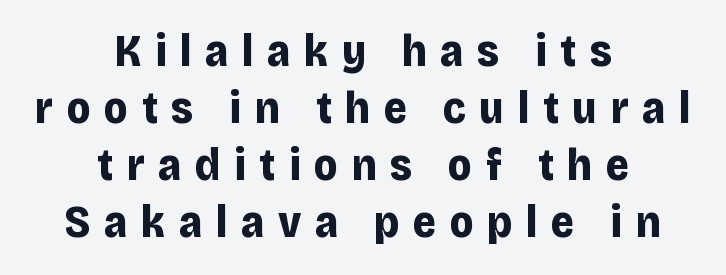
Q: Is the text bold? A: Yes.
Q: Is the text italic (slanted)? A: No, it is upright.
Q: Is the typeface a serif or a sans-serif typeface? A: Sans-serif.
Q: Is the text underlined? A: No.
Q: How is the paragraph aligned? A: Centered.
Q: Is the spacing between letters normal or unusually wide? A: Unusually wide.
Q: Is the spacing between lines tight, normal or loose? A: Normal.
Q: Width (condensed, normal, or wide)? A: Normal.
Q: Stroke contrast? A: Low.
Q: x-height? A: Large.
Q: Monospaced? A: No.
